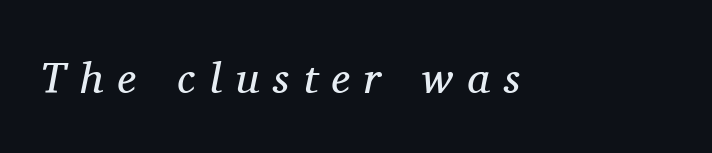
{"serif": "yes", "italic": "yes", "lean": "right", "slant_degrees": 11, "bold": "no", "weight": "regular", "width": "normal", "stroke_contrast": "medium", "x_height": "medium", "monospaced": "no", "underline": "no", "letter_spacing": "wide", "letter_spacing_em": 0.32, "glyph_px": 44}
